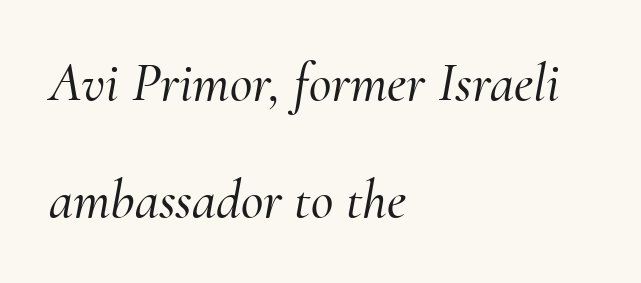
The image shows 55 px serif type, italic (leaning right); set left-aligned, loose line spacing (2.13x), normal letter spacing, not underlined; medium stroke contrast and a small x-height.
